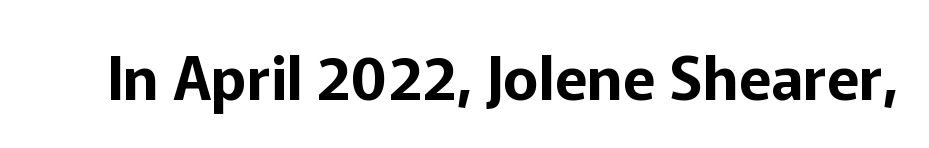
Q: Is the text italic (slanted)? A: No, it is upright.
Q: Is the typeface a serif or a sans-serif typeface? A: Sans-serif.
Q: Is the text underlined? A: No.
Q: Is the spacing between letters normal or unusually wide? A: Normal.
Q: Width (condensed, normal, or wide)? A: Normal.
Q: Stroke contrast? A: Low.
Q: x-height? A: Medium.
Q: Monospaced? A: No.
